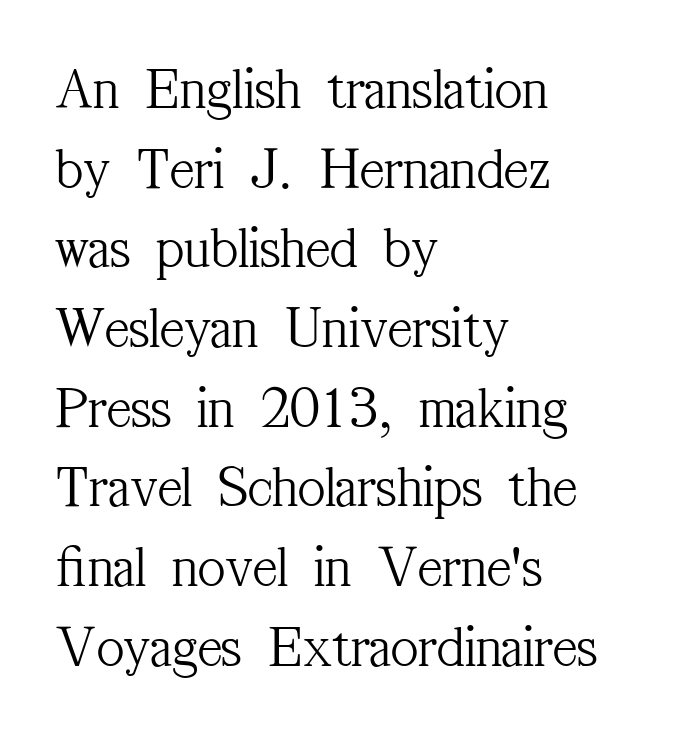
Q: Is the text bold? A: No.
Q: Is the text italic (slanted)? A: No, it is upright.
Q: Is the typeface a serif or a sans-serif typeface? A: Serif.
Q: Is the text underlined? A: No.
Q: How is the paragraph aligned? A: Left-aligned.
Q: Is the spacing between letters normal or unusually wide? A: Normal.
Q: Is the spacing between lines tight, normal or loose? A: Normal.
Q: Width (condensed, normal, or wide)? A: Condensed.
Q: Stroke contrast? A: Medium.
Q: x-height? A: Medium.
Q: Monospaced? A: No.
